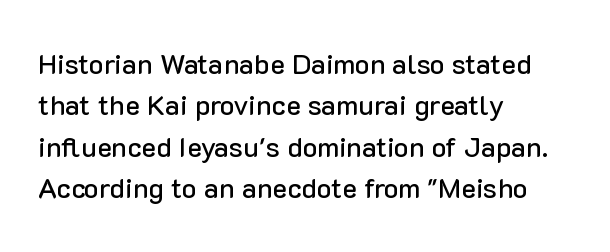
{"serif": "no", "italic": "no", "width": "normal", "stroke_contrast": "low", "x_height": "medium", "monospaced": "no", "underline": "no", "align": "left", "line_spacing": "normal", "line_spacing_ratio": 1.48, "letter_spacing": "normal", "letter_spacing_em": 0.0, "glyph_px": 28}
